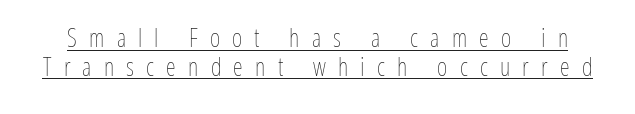
{"italic": "no", "bold": "no", "underline": "yes", "line_spacing": "tight", "line_spacing_ratio": 1.15, "letter_spacing": "wide", "letter_spacing_em": 0.49, "glyph_px": 25}
